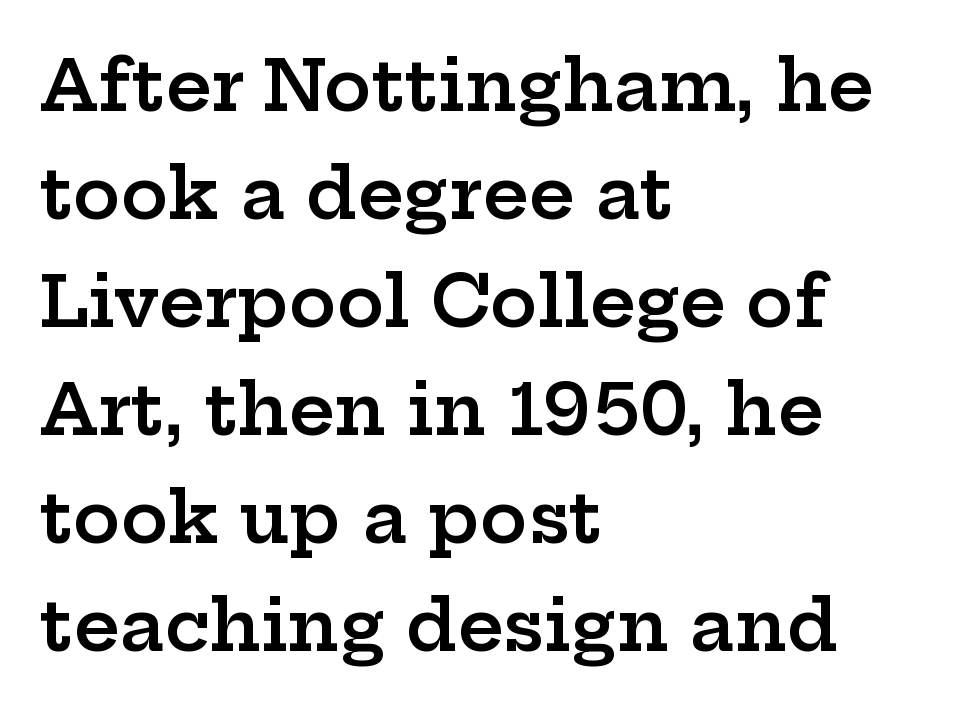
{"serif": "yes", "italic": "no", "bold": "semi", "weight": "semibold", "width": "wide", "stroke_contrast": "low", "x_height": "medium", "monospaced": "no", "underline": "no", "align": "left", "line_spacing": "normal", "line_spacing_ratio": 1.52, "letter_spacing": "normal", "letter_spacing_em": 0.0, "glyph_px": 71}
